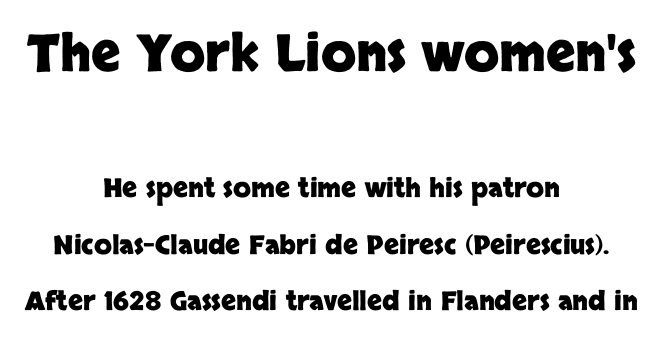
Q: Is the text bold? A: Yes.
Q: Is the text italic (slanted)? A: No, it is upright.
Q: Is the typeface a serif or a sans-serif typeface? A: Sans-serif.
Q: Is the text underlined? A: No.
Q: How is the paragraph aligned? A: Centered.
Q: Is the spacing between letters normal or unusually wide? A: Normal.
Q: Is the spacing between lines tight, normal or loose? A: Loose.
Q: Which block of text is set in a larger size, the first (top) or the second (bottom)? A: The first (top) one.
Q: Width (condensed, normal, or wide)? A: Normal.
Q: Stroke contrast? A: Low.
Q: x-height? A: Large.
Q: Monospaced? A: No.
